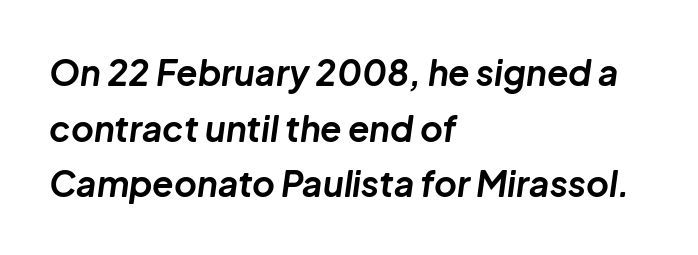
The image shows 35 px bold type, italic (leaning right); set left-aligned, normal line spacing (1.59x), normal letter spacing, not underlined; low stroke contrast and a medium x-height.
